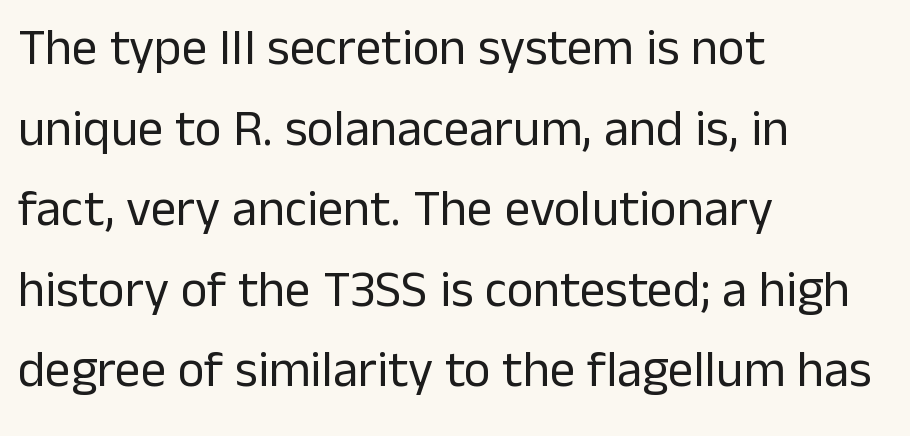
{"serif": "no", "italic": "no", "bold": "no", "weight": "regular", "width": "normal", "stroke_contrast": "low", "x_height": "medium", "monospaced": "no", "underline": "no", "align": "left", "line_spacing": "normal", "line_spacing_ratio": 1.58, "letter_spacing": "normal", "letter_spacing_em": 0.0, "glyph_px": 51}
